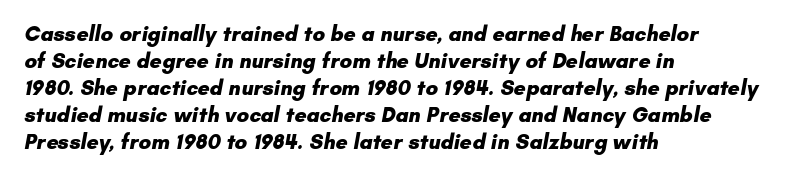
{"bold": "yes", "underline": "no", "align": "left", "line_spacing": "normal", "line_spacing_ratio": 1.28, "letter_spacing": "normal", "letter_spacing_em": 0.0, "glyph_px": 21}
